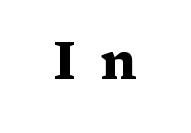
{"serif": "yes", "italic": "no", "bold": "yes", "weight": "heavy", "width": "wide", "stroke_contrast": "medium", "x_height": "medium", "monospaced": "no", "underline": "no", "letter_spacing": "wide", "letter_spacing_em": 0.44, "glyph_px": 52}
